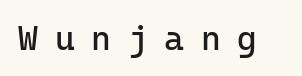
{"serif": "no", "italic": "no", "bold": "no", "weight": "regular", "width": "normal", "stroke_contrast": "low", "x_height": "medium", "monospaced": "yes", "underline": "no", "letter_spacing": "wide", "letter_spacing_em": 0.49, "glyph_px": 34}
